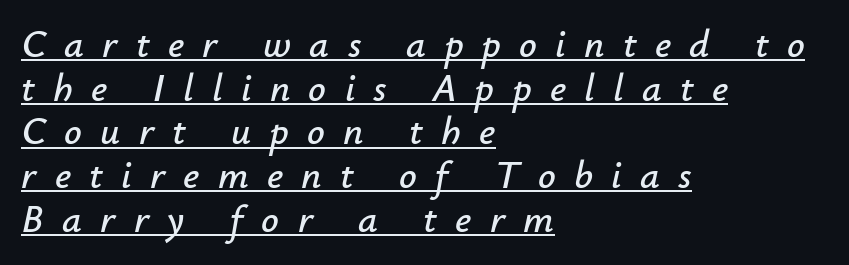
{"italic": "yes", "lean": "right", "slant_degrees": 12, "width": "normal", "stroke_contrast": "low", "x_height": "small", "monospaced": "no", "underline": "yes", "align": "left", "line_spacing": "tight", "line_spacing_ratio": 1.12, "letter_spacing": "wide", "letter_spacing_em": 0.47, "glyph_px": 39}
